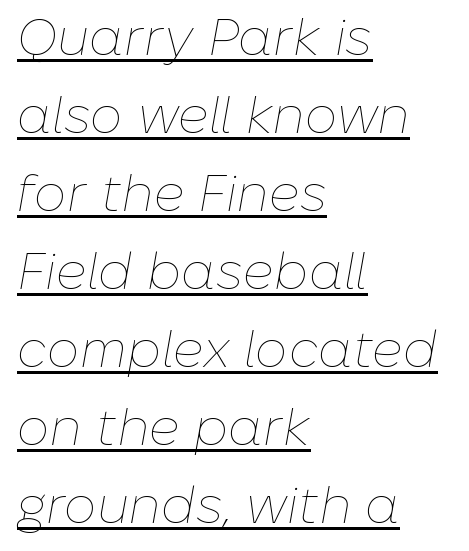
Q: Is the text bold? A: No.
Q: Is the text italic (slanted)? A: Yes, it leans right by about 10 degrees.
Q: Is the text underlined? A: Yes.
Q: How is the paragraph aligned? A: Left-aligned.
Q: Is the spacing between letters normal or unusually wide? A: Normal.
Q: Is the spacing between lines tight, normal or loose? A: Normal.
Q: Width (condensed, normal, or wide)? A: Normal.
Q: Stroke contrast? A: Low.
Q: x-height? A: Medium.
Q: Monospaced? A: No.
